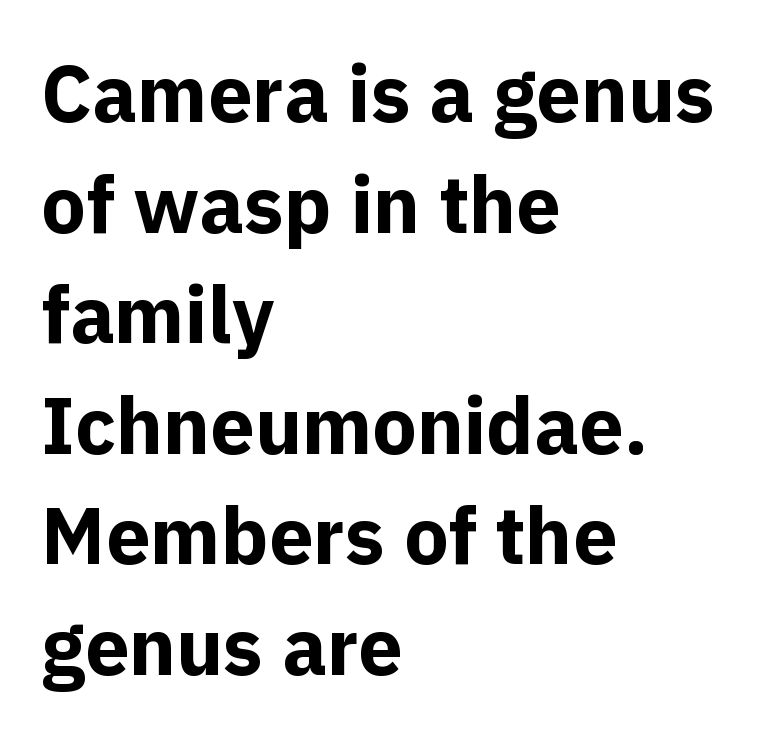
The image shows 79 px bold sans-serif type, upright; set left-aligned, normal line spacing (1.4x), normal letter spacing, not underlined; a medium x-height.
